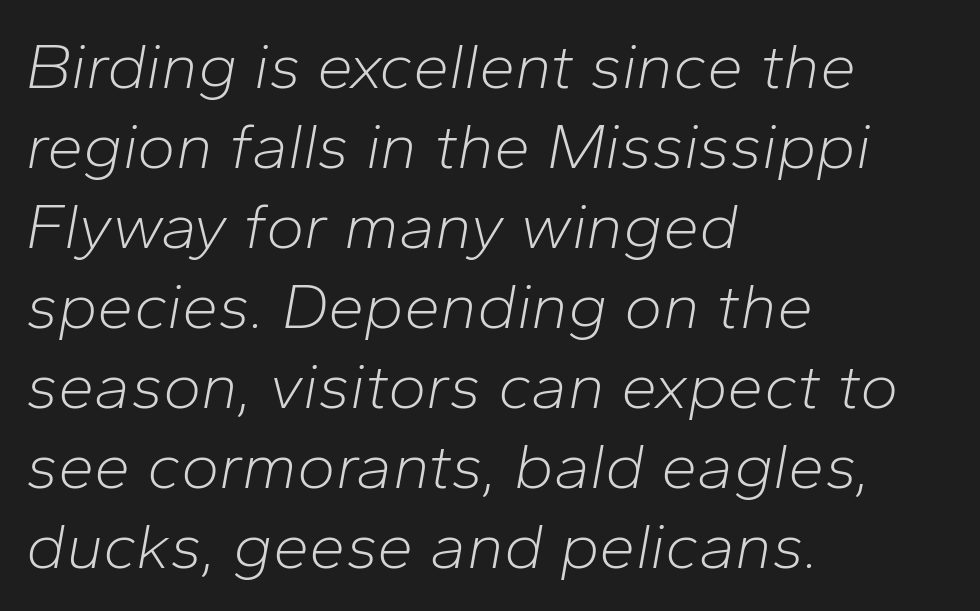
{"italic": "yes", "lean": "right", "slant_degrees": 10, "bold": "no", "weight": "light", "width": "normal", "stroke_contrast": "low", "x_height": "medium", "monospaced": "no", "underline": "no", "align": "left", "line_spacing_ratio": 1.23, "letter_spacing": "normal", "letter_spacing_em": 0.0, "glyph_px": 65}
